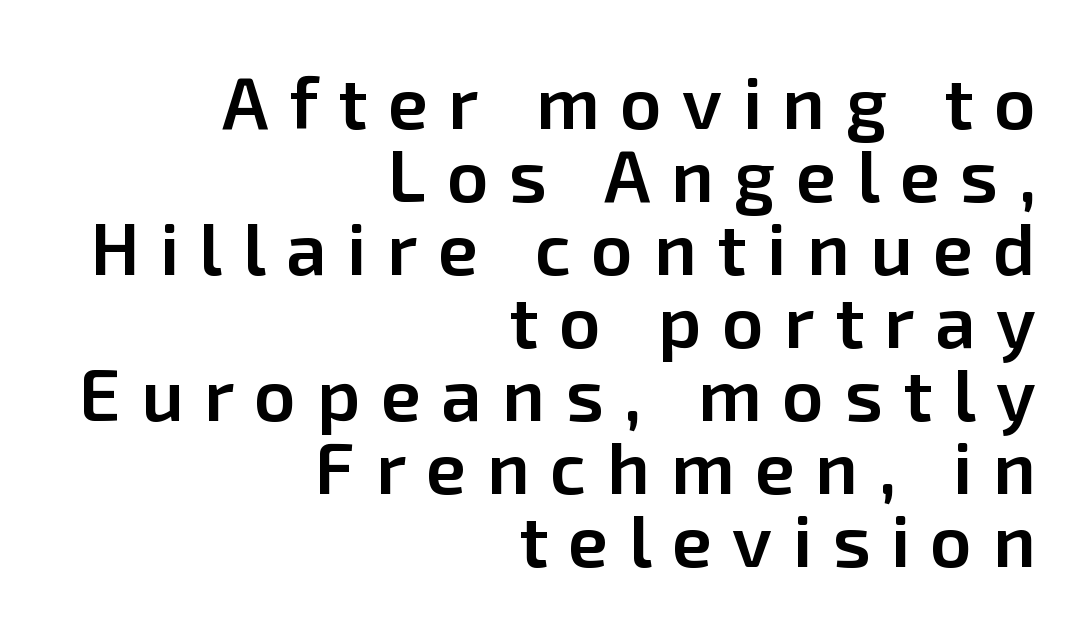
Q: Is the text bold? A: Semi-bold.
Q: Is the text italic (slanted)? A: No, it is upright.
Q: Is the typeface a serif or a sans-serif typeface? A: Sans-serif.
Q: Is the text underlined? A: No.
Q: How is the paragraph aligned? A: Right-aligned.
Q: Is the spacing between letters normal or unusually wide? A: Unusually wide.
Q: Is the spacing between lines tight, normal or loose? A: Tight.
Q: Width (condensed, normal, or wide)? A: Normal.
Q: Stroke contrast? A: Low.
Q: x-height? A: Medium.
Q: Monospaced? A: No.
